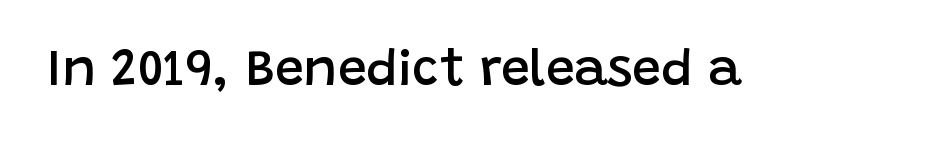
The image shows 51 px semibold sans-serif type, upright; set normal letter spacing, not underlined; low stroke contrast and a large x-height.
